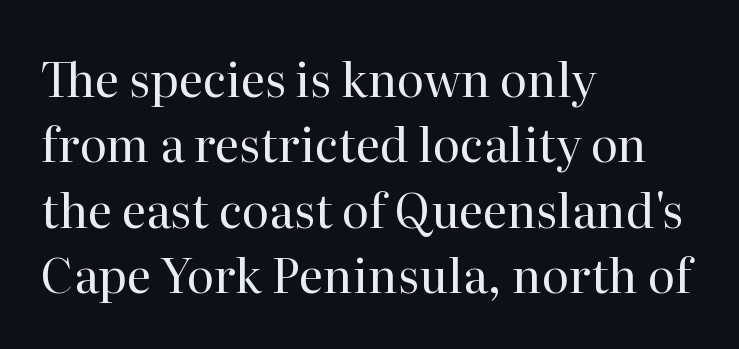
{"serif": "yes", "italic": "no", "bold": "no", "weight": "regular", "width": "normal", "stroke_contrast": "high", "x_height": "medium", "monospaced": "no", "underline": "no", "align": "left", "line_spacing": "normal", "line_spacing_ratio": 1.39, "letter_spacing": "normal", "letter_spacing_em": 0.0, "glyph_px": 47}
